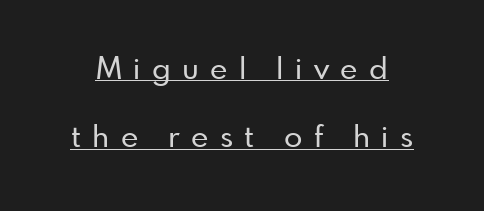
{"serif": "no", "italic": "no", "width": "normal", "stroke_contrast": "low", "x_height": "small", "monospaced": "no", "underline": "yes", "line_spacing": "loose", "line_spacing_ratio": 2.28, "letter_spacing": "wide", "letter_spacing_em": 0.38, "glyph_px": 30}
